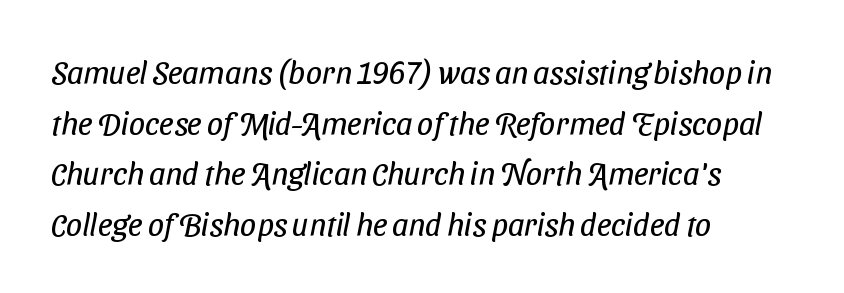
Q: Is the text bold? A: No.
Q: Is the typeface a serif or a sans-serif typeface? A: Sans-serif.
Q: Is the text underlined? A: No.
Q: How is the paragraph aligned? A: Left-aligned.
Q: Is the spacing between letters normal or unusually wide? A: Normal.
Q: Is the spacing between lines tight, normal or loose? A: Normal.
Q: Width (condensed, normal, or wide)? A: Condensed.
Q: Stroke contrast? A: Low.
Q: x-height? A: Medium.
Q: Monospaced? A: No.
